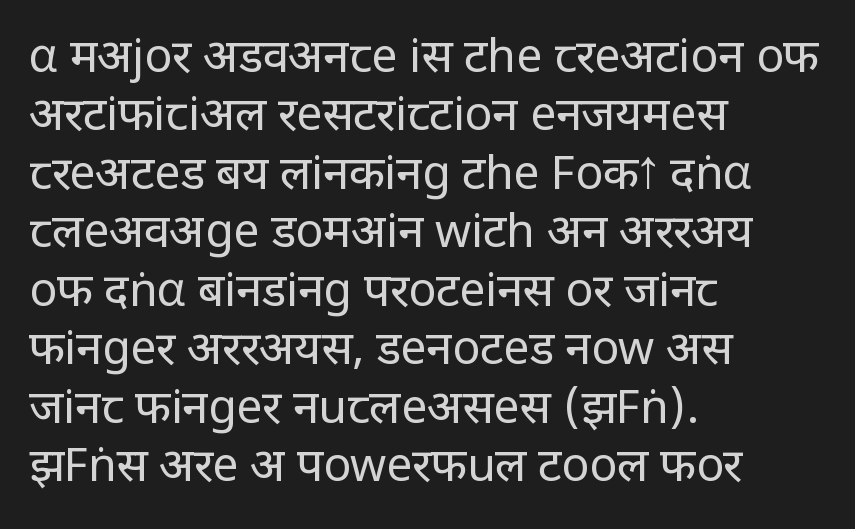
The image shows 46 px regular-weight sans-serif type, upright; set left-aligned, normal line spacing (1.27x), normal letter spacing, not underlined; low stroke contrast and a large x-height.
